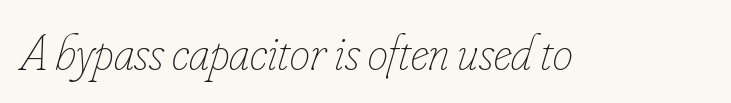
The image shows 51 px thin, condensed type, italic (leaning right); set normal letter spacing, not underlined; low stroke contrast and a small x-height.
